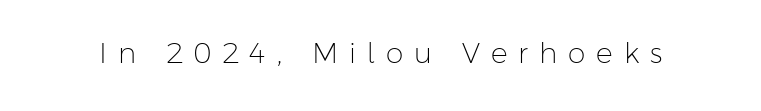
The image shows 28 px light sans-serif type, upright; set unusually wide letter spacing (+0.39 em), not underlined; low stroke contrast and a medium x-height.
